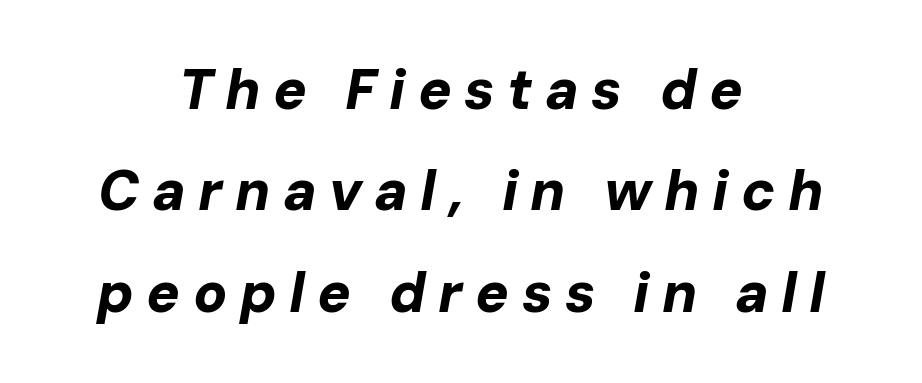
{"italic": "yes", "lean": "right", "slant_degrees": 10, "bold": "yes", "weight": "bold", "width": "normal", "stroke_contrast": "low", "x_height": "medium", "monospaced": "no", "underline": "no", "align": "center", "line_spacing_ratio": 1.81, "letter_spacing": "wide", "letter_spacing_em": 0.22, "glyph_px": 56}
